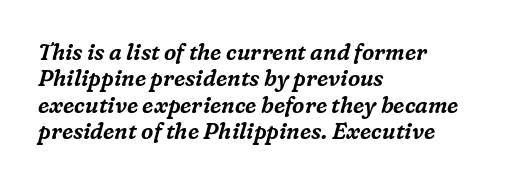
{"italic": "yes", "lean": "right", "slant_degrees": 16, "underline": "no", "align": "left", "line_spacing_ratio": 1.2, "letter_spacing": "normal", "letter_spacing_em": 0.0, "glyph_px": 22}
